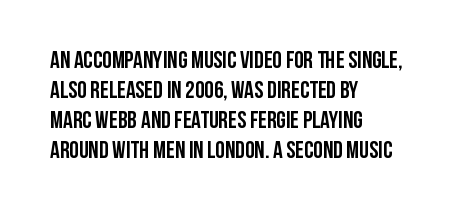
The image shows 24 px bold type, upright; set left-aligned, normal line spacing (1.25x), normal letter spacing, not underlined.
